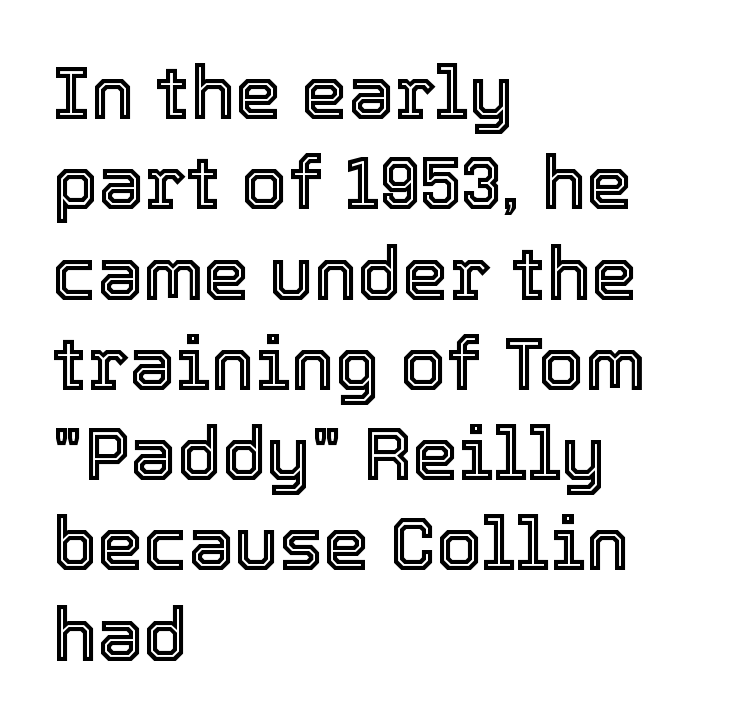
These lines were composed using upright roman letters. Bare-footed words on every line. How are the letters spaced? Ordinarily, with no added tracking. The compositor pushed each line to the left boundary. These lines are rendered in a variable-pitch font.
